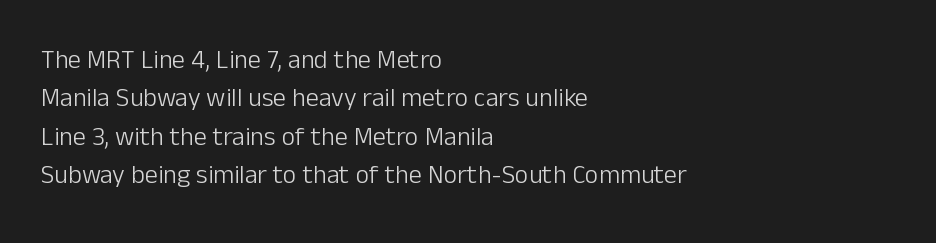
Q: Is the text bold? A: No.
Q: Is the text italic (slanted)? A: No, it is upright.
Q: Is the text underlined? A: No.
Q: How is the paragraph aligned? A: Left-aligned.
Q: Is the spacing between letters normal or unusually wide? A: Normal.
Q: Is the spacing between lines tight, normal or loose? A: Normal.
